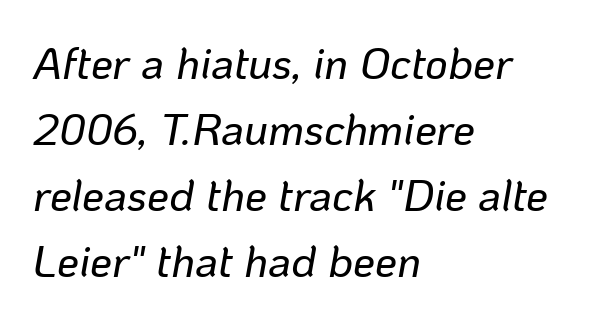
{"italic": "yes", "lean": "right", "slant_degrees": 10, "width": "normal", "stroke_contrast": "low", "x_height": "medium", "monospaced": "no", "underline": "no", "align": "left", "line_spacing": "normal", "line_spacing_ratio": 1.5, "letter_spacing": "normal", "letter_spacing_em": 0.0, "glyph_px": 44}
